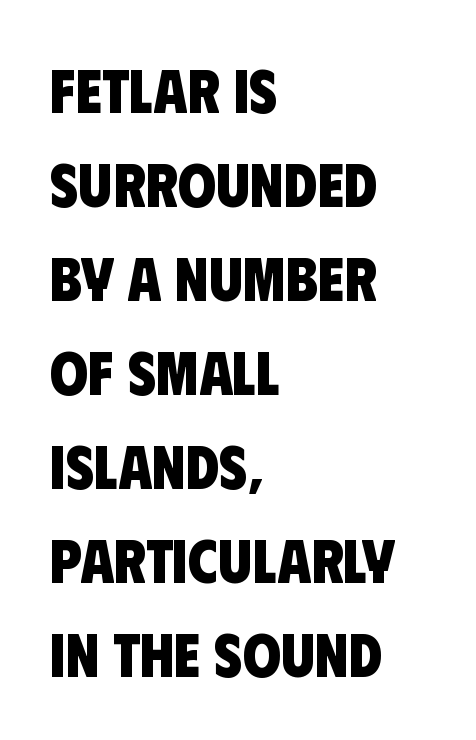
The letterforms sit shoulder to shoulder at normal distance. The letters advance in unequal steps, a hallmark of proportional type. The letters carry no serifs — their stems end cleanly without finishing strokes. Check under the words: just untouched page. Weight check: bold — yes, fully.
